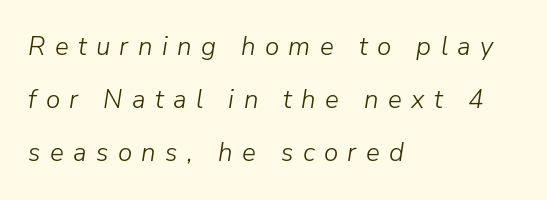
The image shows 26 px text type, italic (leaning right); set left-aligned, loose line spacing (2.04x), unusually wide letter spacing (+0.36 em), not underlined.
